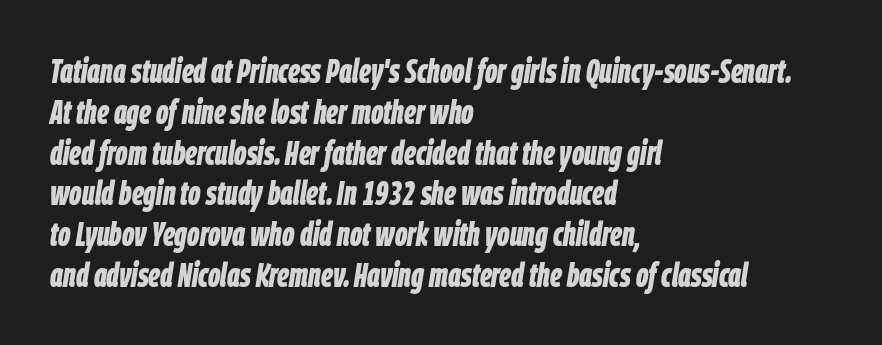
In CSS terms this would be text-align: left. There is no visible air inserted between adjacent glyphs. If you drew a line through each stem, it would be angled. Here the designer chose a conventional face with non-uniform glyph widths. Underlining? Definitely not there. Its strokes are broad and dark, the hallmark of bold type.
